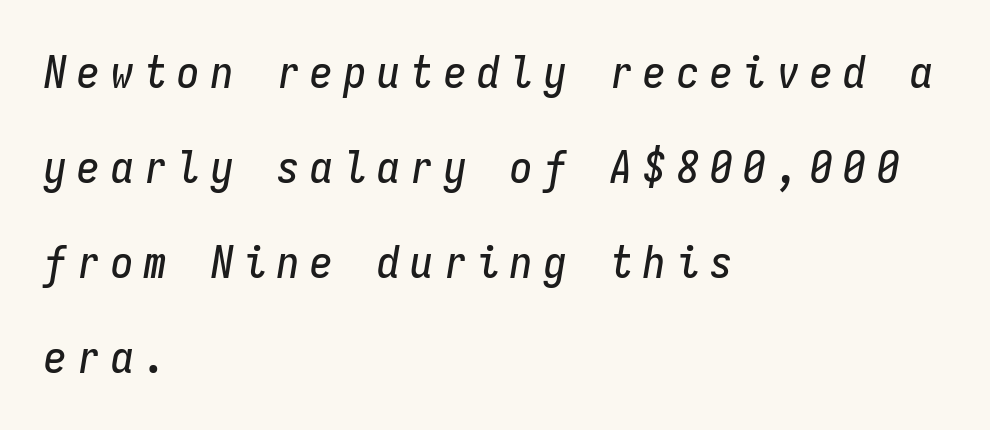
The image shows 45 px condensed type, italic (leaning right), monospaced; set left-aligned, loose line spacing (2.11x), unusually wide letter spacing (+0.24 em), not underlined; low stroke contrast and a medium x-height.
